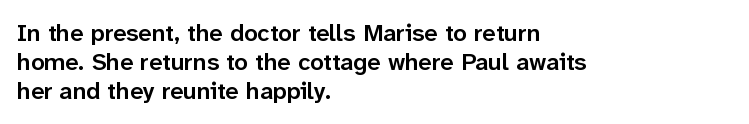
The image shows 24 px text type, upright; set left-aligned, line spacing 1.2x, normal letter spacing, not underlined.
